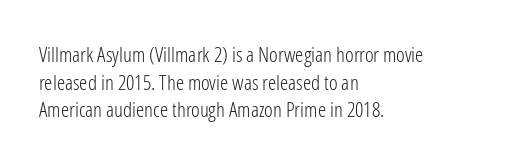
The image shows 21 px text type, upright; set left-aligned, normal line spacing (1.32x), normal letter spacing, not underlined.
